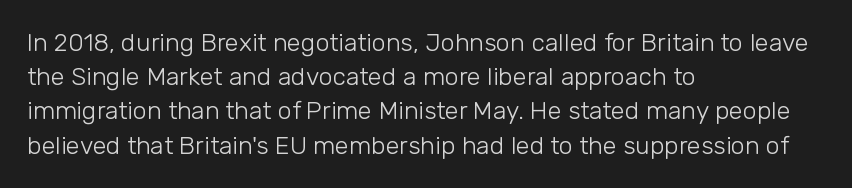
The area under the type is left untouched. A roman cut, with each character standing at attention. Observe the ordinary spacing: letters are neighbours, not strangers. Notice how the passage keeps a crisp vertical edge on the left only.
